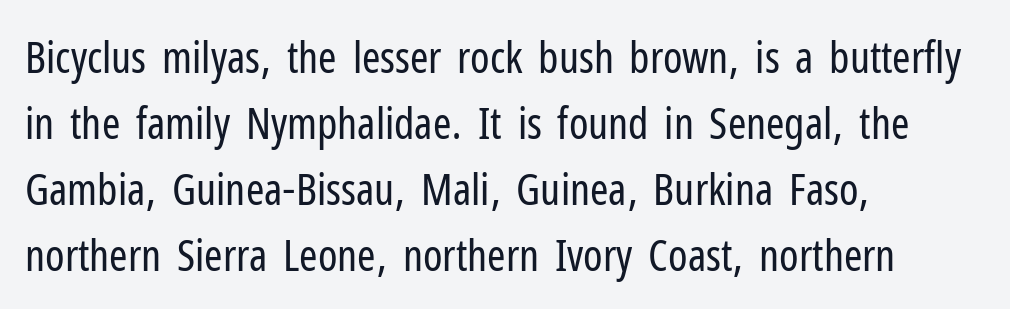
{"serif": "no", "italic": "no", "bold": "no", "weight": "regular", "width": "condensed", "stroke_contrast": "low", "x_height": "medium", "monospaced": "no", "underline": "no", "align": "left", "line_spacing": "normal", "line_spacing_ratio": 1.5, "letter_spacing": "normal", "letter_spacing_em": 0.0, "glyph_px": 44}
